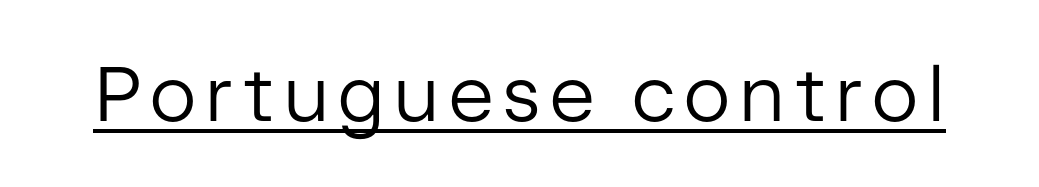
The image shows 77 px regular-weight sans-serif type, upright; set underlined; low stroke contrast and a medium x-height.
